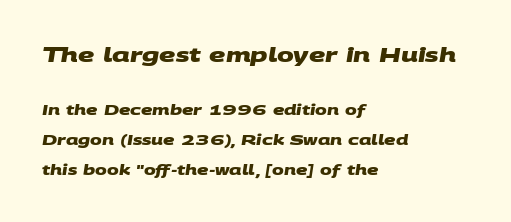
{"bold": "yes", "underline": "no", "align": "left", "line_spacing": "loose", "line_spacing_ratio": 2.15, "letter_spacing": "normal", "letter_spacing_em": 0.0, "larger_block": "first", "size_ratio": 1.43, "glyph_px": 20}
